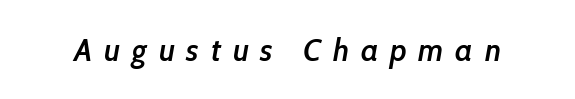
Q: Is the text bold? A: Semi-bold.
Q: Is the text italic (slanted)? A: Yes, it leans right by about 10 degrees.
Q: Is the text underlined? A: No.
Q: Is the spacing between letters normal or unusually wide? A: Unusually wide.
Q: Width (condensed, normal, or wide)? A: Condensed.
Q: Stroke contrast? A: Low.
Q: x-height? A: Medium.
Q: Monospaced? A: No.
